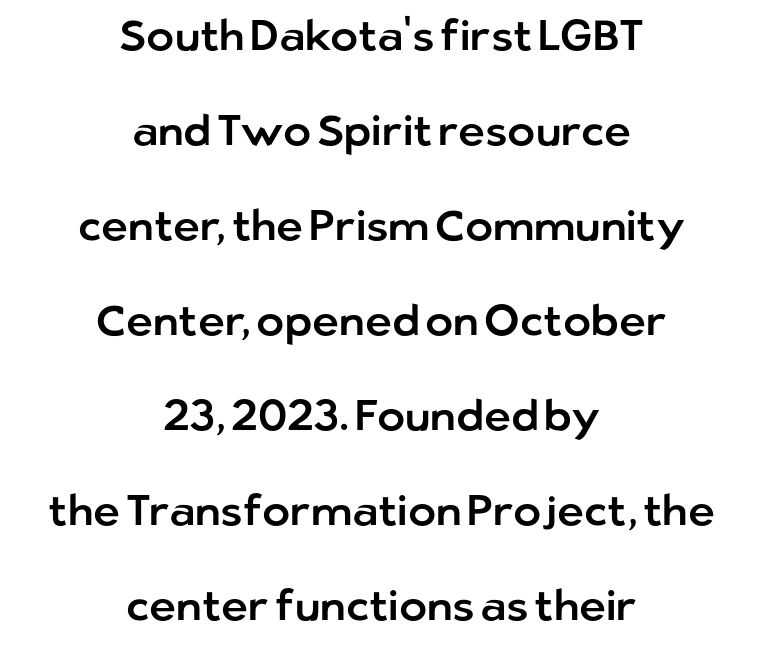
Q: Is the text italic (slanted)? A: No, it is upright.
Q: Is the typeface a serif or a sans-serif typeface? A: Sans-serif.
Q: Is the text underlined? A: No.
Q: How is the paragraph aligned? A: Centered.
Q: Is the spacing between letters normal or unusually wide? A: Normal.
Q: Is the spacing between lines tight, normal or loose? A: Loose.
Q: Width (condensed, normal, or wide)? A: Normal.
Q: Stroke contrast? A: Low.
Q: x-height? A: Medium.
Q: Monospaced? A: No.
